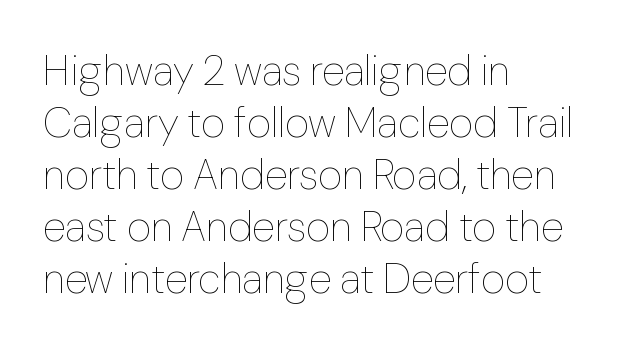
Plain, unruled lines of type. The paragraph shown leans on its left margin. The line texture is even and compact thanks to regular tracking. Italic? Not at all — the glyphs are vertical.
